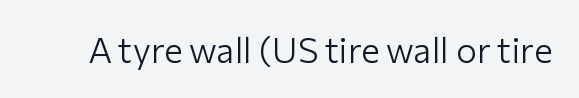
A typesetter would label this face a sans. A roman cut, with each character standing at attention. Type without underlining. Proportional: the letters do not fall into vertical columns. The characters are drawn with everyday or finer stroke widths.
